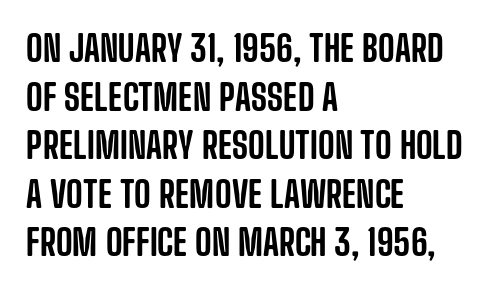
The image shows 36 px condensed sans-serif type, upright; set left-aligned, normal line spacing (1.35x), normal letter spacing, not underlined; low stroke contrast and a large x-height.
